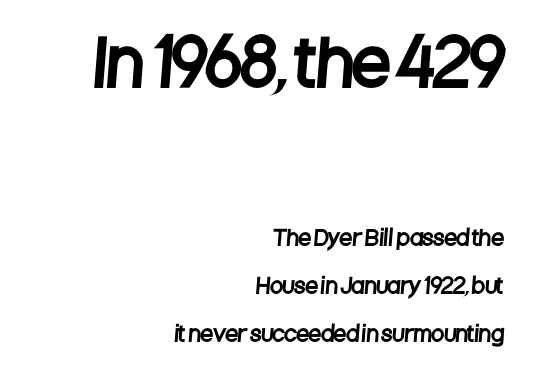
The block of text is sparse from top to bottom, with ample space between rows. Underline: absent. The text block is weighted toward the right margin, trailing off unevenly leftward. Between these two stacked blocks, the higher one wins on size.
